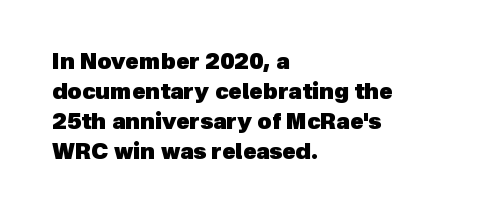
This rendering uses left alignment, leaving the right contour irregular. These words are printed bold, with thick strokes throughout. Honestly, there is no underline to notice here at all. Spacing between characters is what you'd get straight out of the box. Normally led — the rows are evenly, conventionally spaced.
